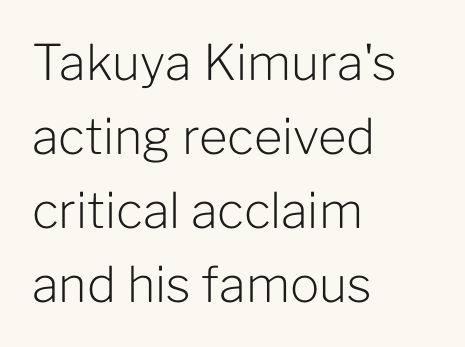
{"serif": "no", "italic": "no", "bold": "no", "weight": "light", "width": "normal", "stroke_contrast": "low", "x_height": "medium", "monospaced": "no", "underline": "no", "align": "left", "line_spacing": "normal", "line_spacing_ratio": 1.51, "letter_spacing": "normal", "letter_spacing_em": 0.0, "glyph_px": 49}
